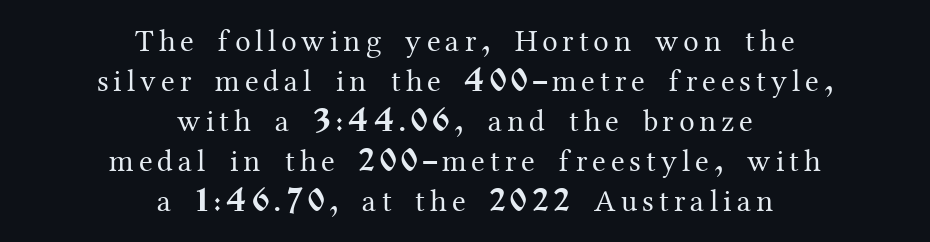
Q: Is the text bold? A: No.
Q: Is the text italic (slanted)? A: No, it is upright.
Q: Is the typeface a serif or a sans-serif typeface? A: Serif.
Q: Is the text underlined? A: No.
Q: How is the paragraph aligned? A: Centered.
Q: Is the spacing between lines tight, normal or loose? A: Normal.
Q: Width (condensed, normal, or wide)? A: Normal.
Q: Stroke contrast? A: Medium.
Q: x-height? A: Medium.
Q: Monospaced? A: No.
